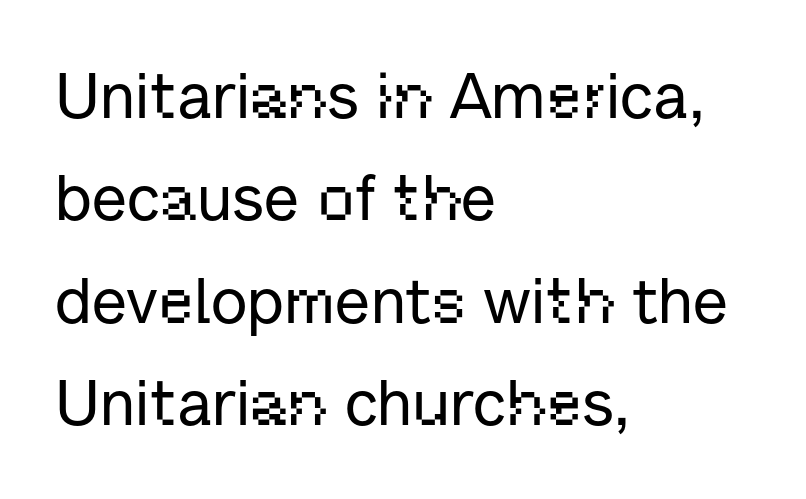
Q: Is the text italic (slanted)? A: No, it is upright.
Q: Is the typeface a serif or a sans-serif typeface? A: Sans-serif.
Q: Is the text underlined? A: No.
Q: How is the paragraph aligned? A: Left-aligned.
Q: Is the spacing between letters normal or unusually wide? A: Normal.
Q: Is the spacing between lines tight, normal or loose? A: Normal.
Q: Width (condensed, normal, or wide)? A: Normal.
Q: Stroke contrast? A: Low.
Q: x-height? A: Medium.
Q: Monospaced? A: No.
